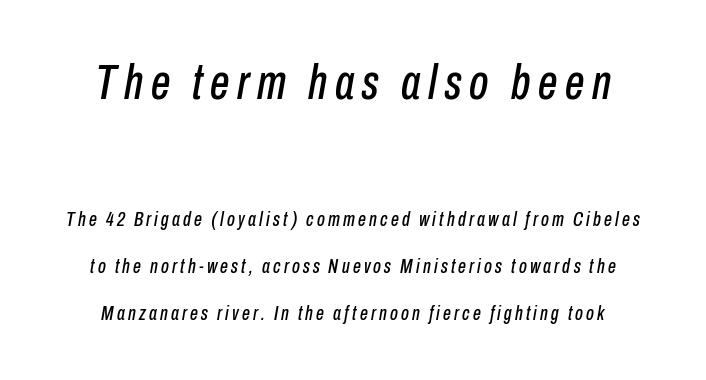
The rendering shrinks the type as you move from the upper chunk to the lower. Quick note: interline space is abundant. Honestly, there is no underline to notice here at all. Looks like regular typesetting: each glyph gets only the width it needs. When letters slant like this, we call the style italic.
